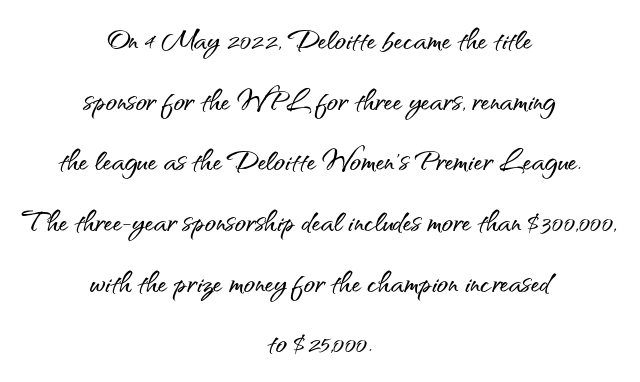
{"serif": "no", "width": "normal", "stroke_contrast": "medium", "x_height": "small", "monospaced": "no", "underline": "no", "align": "center", "line_spacing": "normal", "line_spacing_ratio": 1.64, "letter_spacing": "normal", "letter_spacing_em": 0.0, "glyph_px": 37}
